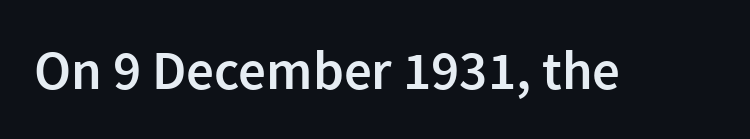
The image shows 55 px semibold sans-serif type, upright; set normal letter spacing, not underlined; a medium x-height.
